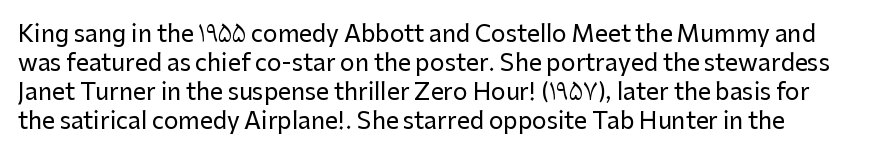
Designer's note — italics off, roman on. Only glyphs here, with clear space below each row. These lines sit exactly where default settings would place them. Caption: standard tracking, unaltered.
